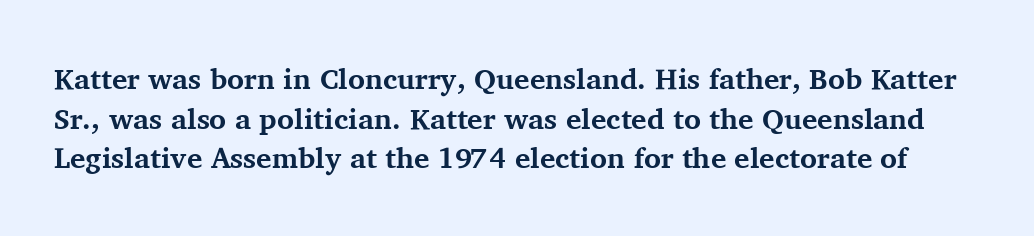
Q: Is the text bold? A: Yes.
Q: Is the text italic (slanted)? A: No, it is upright.
Q: Is the typeface a serif or a sans-serif typeface? A: Serif.
Q: Is the text underlined? A: No.
Q: Is the spacing between letters normal or unusually wide? A: Normal.
Q: Is the spacing between lines tight, normal or loose? A: Normal.
Q: Width (condensed, normal, or wide)? A: Normal.
Q: Stroke contrast? A: Medium.
Q: x-height? A: Medium.
Q: Monospaced? A: No.
